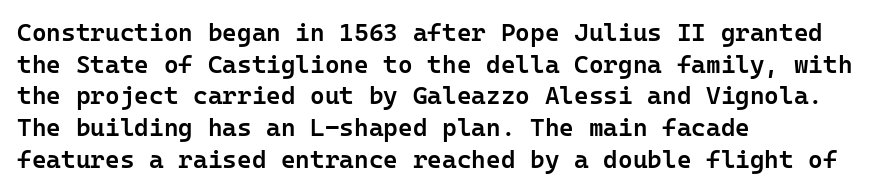
Q: Is the text bold? A: Semi-bold.
Q: Is the text italic (slanted)? A: No, it is upright.
Q: Is the text underlined? A: No.
Q: How is the paragraph aligned? A: Left-aligned.
Q: Is the spacing between letters normal or unusually wide? A: Normal.
Q: Is the spacing between lines tight, normal or loose? A: Normal.
